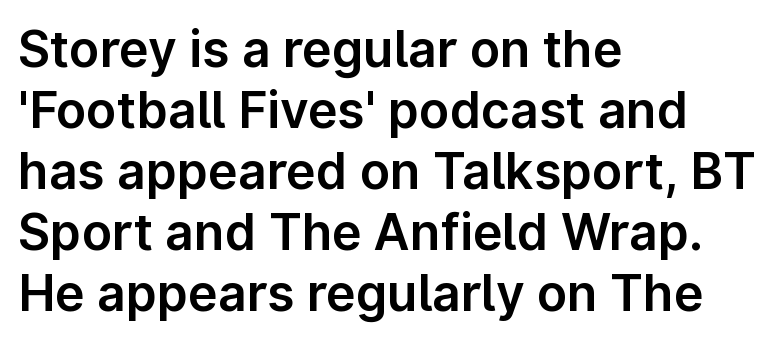
{"serif": "no", "italic": "no", "width": "normal", "stroke_contrast": "low", "x_height": "medium", "monospaced": "no", "underline": "no", "align": "left", "line_spacing_ratio": 1.22, "letter_spacing": "normal", "letter_spacing_em": 0.0, "glyph_px": 50}
